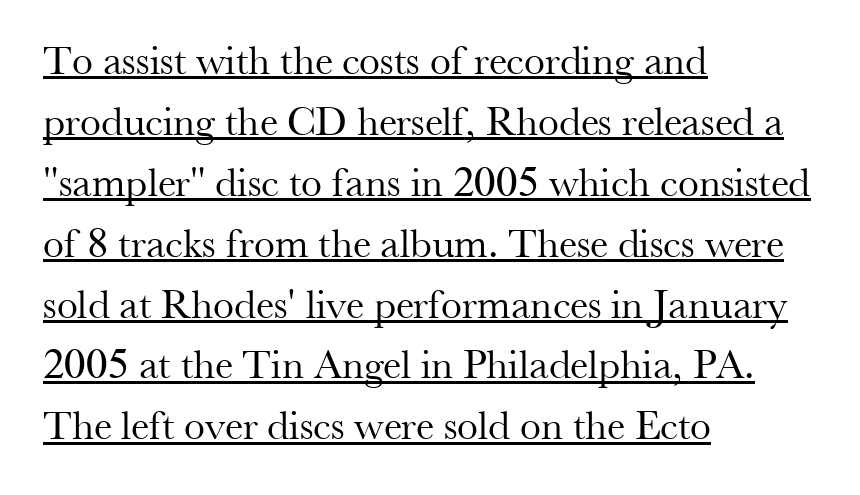
Q: Is the text bold? A: No.
Q: Is the text italic (slanted)? A: No, it is upright.
Q: Is the typeface a serif or a sans-serif typeface? A: Serif.
Q: Is the text underlined? A: Yes.
Q: How is the paragraph aligned? A: Left-aligned.
Q: Is the spacing between letters normal or unusually wide? A: Normal.
Q: Is the spacing between lines tight, normal or loose? A: Normal.
Q: Width (condensed, normal, or wide)? A: Normal.
Q: Stroke contrast? A: Medium.
Q: x-height? A: Small.
Q: Monospaced? A: No.
